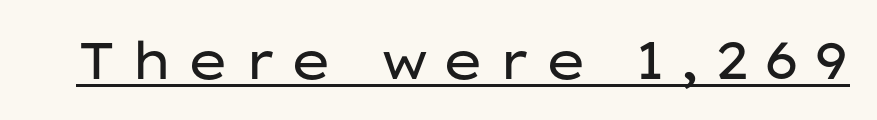
The image shows 51 px regular-weight, wide sans-serif type, upright; set unusually wide letter spacing (+0.25 em), underlined; low stroke contrast and a medium x-height.
